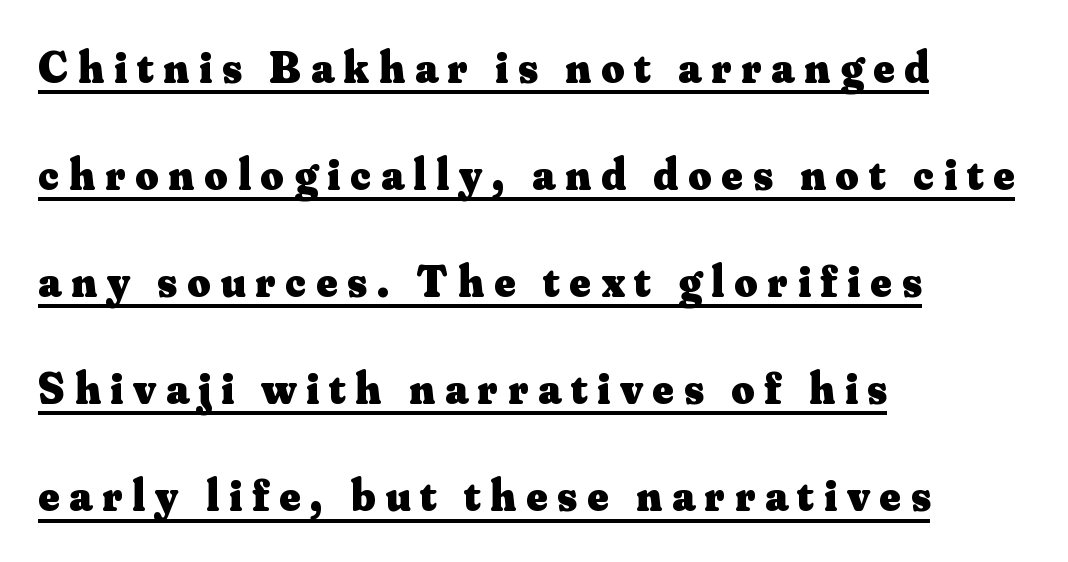
The image shows 45 px heavy serif type, upright; set left-aligned, loose line spacing (2.38x), unusually wide letter spacing (+0.22 em), underlined; medium stroke contrast and a small x-height.
